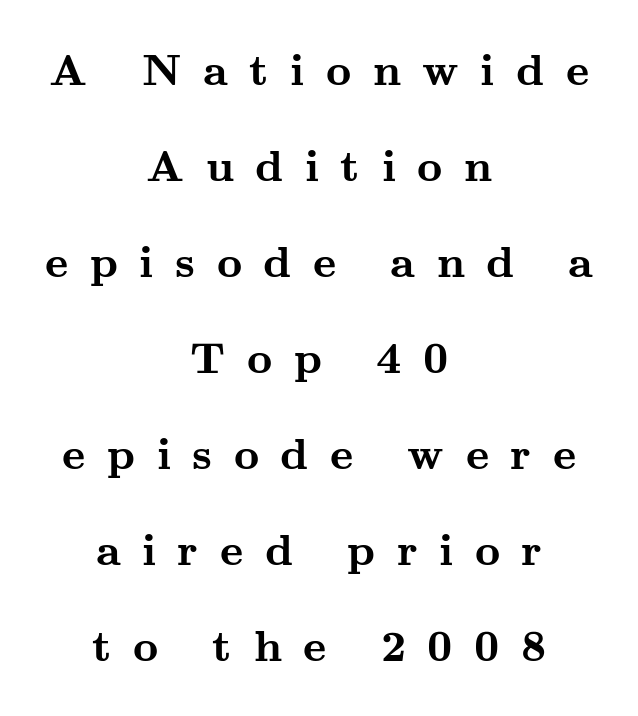
Q: Is the text bold? A: Yes.
Q: Is the text italic (slanted)? A: No, it is upright.
Q: Is the typeface a serif or a sans-serif typeface? A: Serif.
Q: Is the text underlined? A: No.
Q: How is the paragraph aligned? A: Centered.
Q: Is the spacing between letters normal or unusually wide? A: Unusually wide.
Q: Is the spacing between lines tight, normal or loose? A: Loose.
Q: Width (condensed, normal, or wide)? A: Wide.
Q: Stroke contrast? A: Medium.
Q: x-height? A: Small.
Q: Monospaced? A: No.
